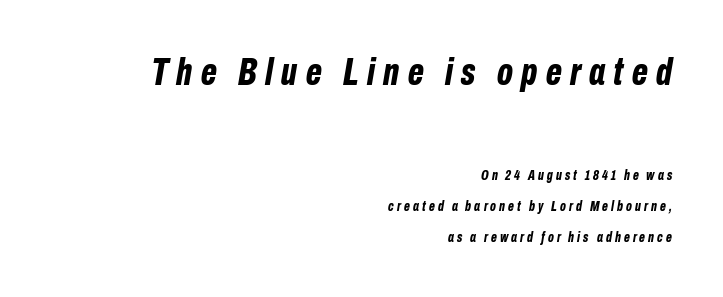
The image shows 38 px bold, condensed type, italic (leaning right); set right-aligned, loose line spacing (2.24x), unusually wide letter spacing (+0.22 em), not underlined; the first (top) block is 2.71x larger; low stroke contrast and a medium x-height.
